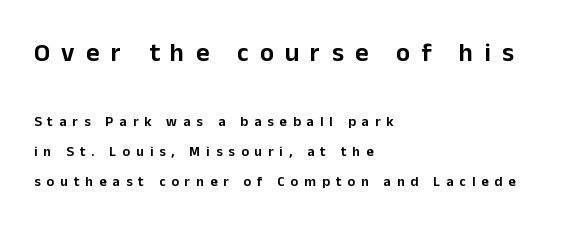
Rows of type keep a wide berth in the vertical direction. Loose tracking; the words dissolve into strings of separated letters. Do the letters lean? They stand straight. Horizontally, the lines are justified to the leading edge only. Which chunk is bigger? The first one — the top block dwarfs the bottom.
